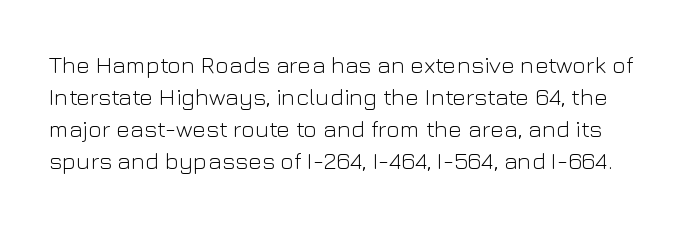
The image shows 24 px text type, upright; set normal line spacing (1.34x), normal letter spacing, not underlined.
